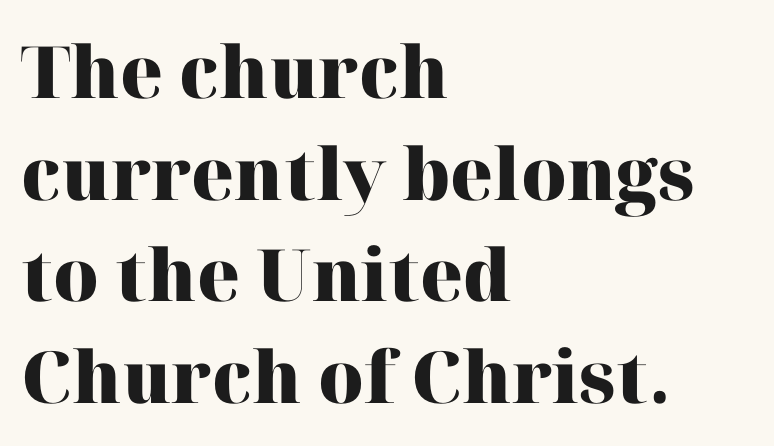
The image shows 72 px heavy serif type, upright; set left-aligned, normal line spacing (1.41x), normal letter spacing, not underlined; high stroke contrast and a medium x-height.
